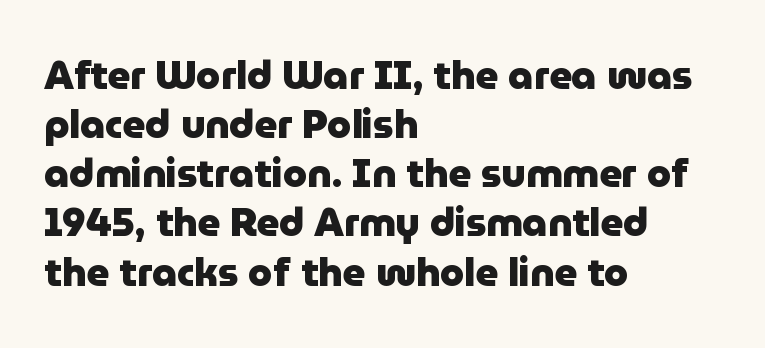
Proportional: the letters do not fall into vertical columns. Default kerning and tracking; the words read as compact shapes. Thick stems and heavy bowls — unmistakably bold. Ascenders rise straight up at ninety degrees.
